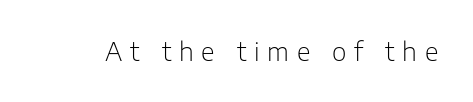
Q: Is the text bold? A: No.
Q: Is the text italic (slanted)? A: No, it is upright.
Q: Is the text underlined? A: No.
Q: Is the spacing between letters normal or unusually wide? A: Unusually wide.
